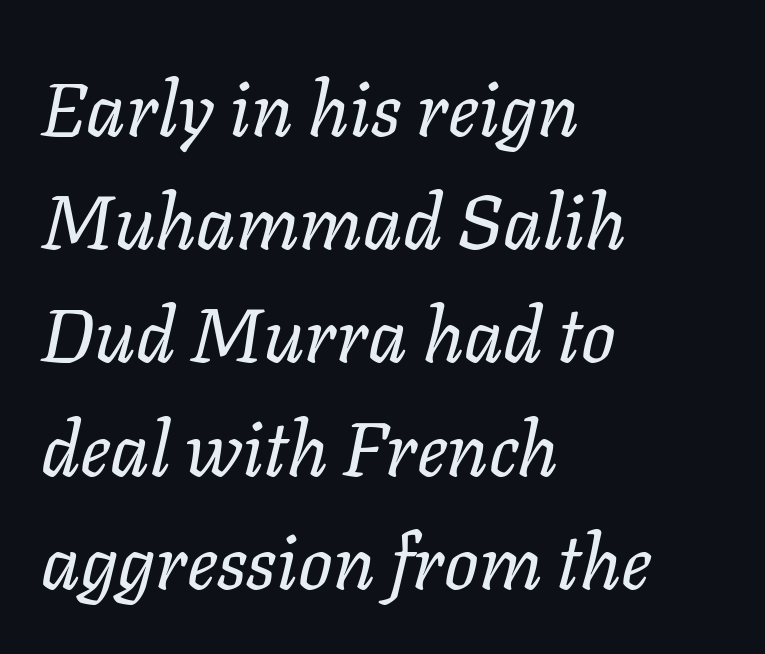
The image shows 76 px regular-weight type, italic (leaning right); set left-aligned, normal line spacing (1.49x), normal letter spacing, not underlined; low stroke contrast and a medium x-height.
